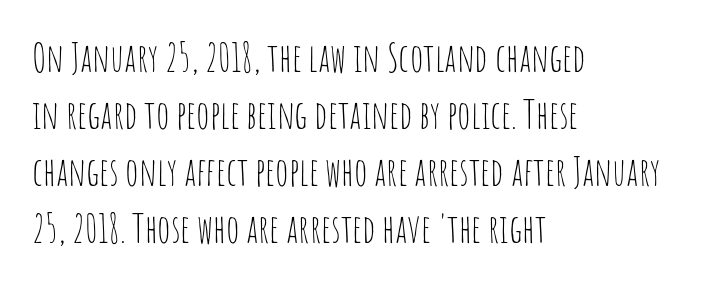
The image shows 39 px thin, condensed sans-serif type, upright; set left-aligned, normal line spacing (1.46x), normal letter spacing, not underlined; low stroke contrast and a large x-height.
